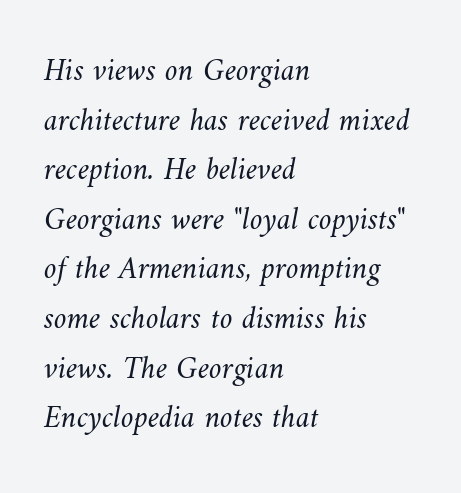
Q: Is the text bold? A: No.
Q: Is the text underlined? A: No.
Q: How is the paragraph aligned? A: Left-aligned.
Q: Is the spacing between letters normal or unusually wide? A: Normal.
Q: Is the spacing between lines tight, normal or loose? A: Normal.
Q: Width (condensed, normal, or wide)? A: Normal.
Q: Stroke contrast? A: Medium.
Q: x-height? A: Small.
Q: Monospaced? A: No.
